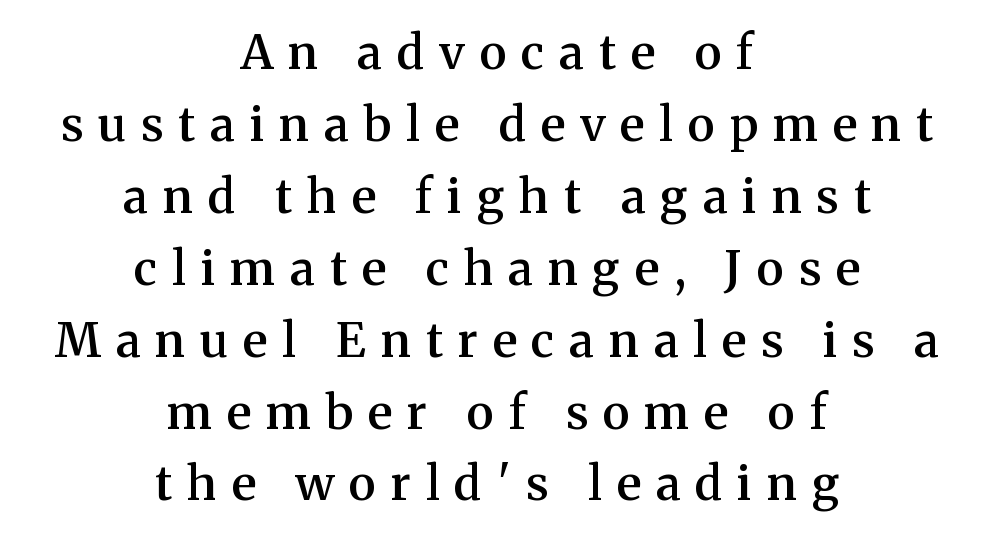
Q: Is the text bold? A: Semi-bold.
Q: Is the text italic (slanted)? A: No, it is upright.
Q: Is the typeface a serif or a sans-serif typeface? A: Serif.
Q: Is the text underlined? A: No.
Q: How is the paragraph aligned? A: Centered.
Q: Is the spacing between letters normal or unusually wide? A: Unusually wide.
Q: Is the spacing between lines tight, normal or loose? A: Normal.
Q: Width (condensed, normal, or wide)? A: Normal.
Q: Stroke contrast? A: Medium.
Q: x-height? A: Medium.
Q: Monospaced? A: No.
